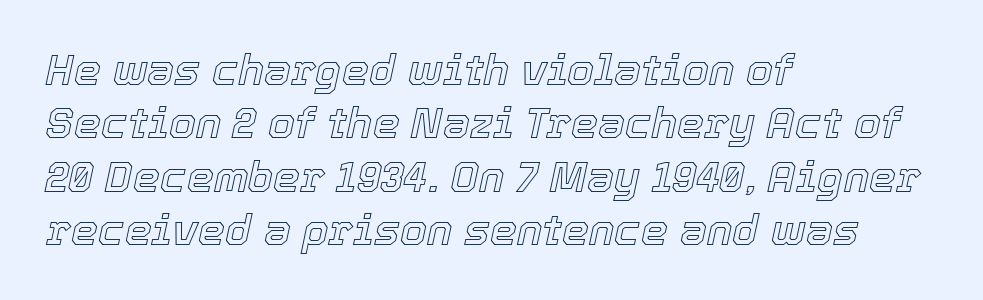
{"italic": "yes", "lean": "right", "slant_degrees": 12, "width": "normal", "x_height": "medium", "monospaced": "no", "underline": "no", "align": "left", "line_spacing_ratio": 1.24, "letter_spacing": "normal", "letter_spacing_em": 0.0, "glyph_px": 43}
